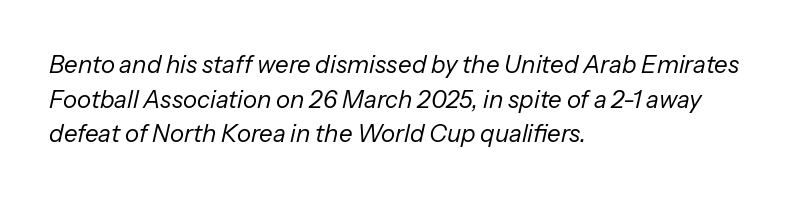
{"italic": "yes", "lean": "right", "slant_degrees": 13, "bold": "no", "underline": "no", "align": "left", "line_spacing": "normal", "line_spacing_ratio": 1.44, "letter_spacing": "normal", "letter_spacing_em": 0.0, "glyph_px": 24}
